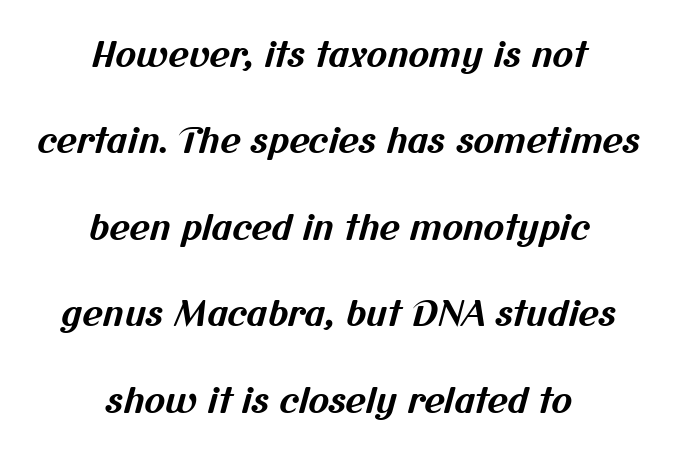
The image shows 35 px bold sans-serif type; set centered, loose line spacing (2.47x), normal letter spacing, not underlined; medium stroke contrast and a medium x-height.
